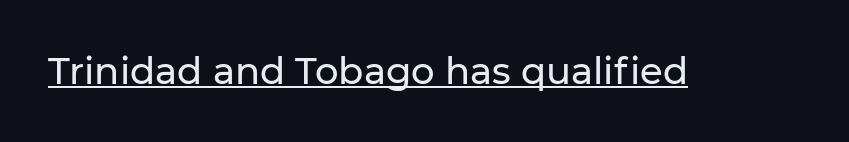
The image shows 37 px sans-serif type, upright; set normal letter spacing, underlined; low stroke contrast and a medium x-height.
